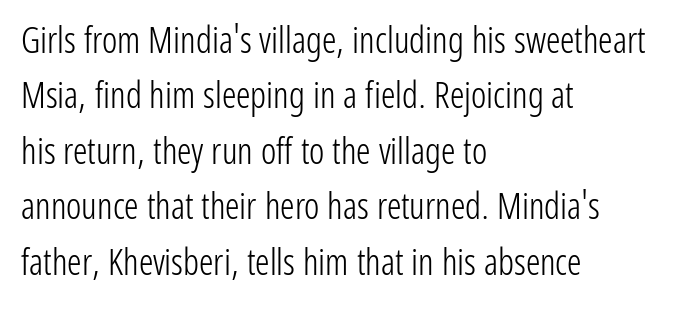
Q: Is the text bold? A: No.
Q: Is the text italic (slanted)? A: No, it is upright.
Q: Is the typeface a serif or a sans-serif typeface? A: Sans-serif.
Q: Is the text underlined? A: No.
Q: How is the paragraph aligned? A: Left-aligned.
Q: Is the spacing between letters normal or unusually wide? A: Normal.
Q: Is the spacing between lines tight, normal or loose? A: Normal.
Q: Width (condensed, normal, or wide)? A: Condensed.
Q: Stroke contrast? A: Low.
Q: x-height? A: Medium.
Q: Monospaced? A: No.
